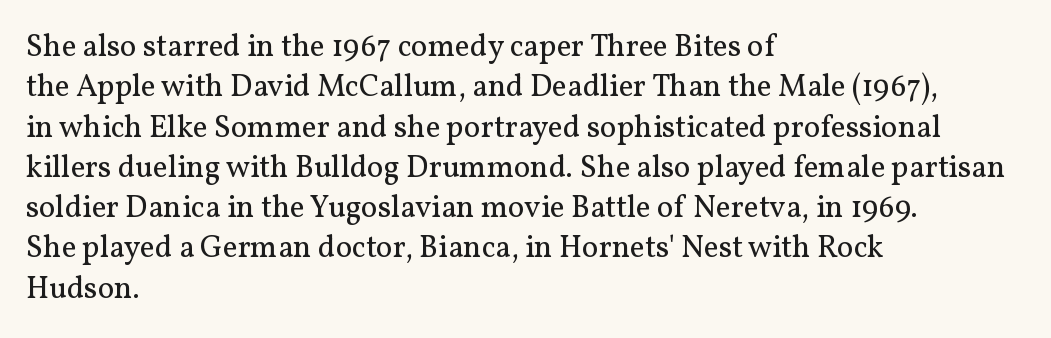
The image shows 31 px regular-weight serif type, upright; set left-aligned, normal line spacing (1.3x), normal letter spacing, not underlined; medium stroke contrast and a medium x-height.
